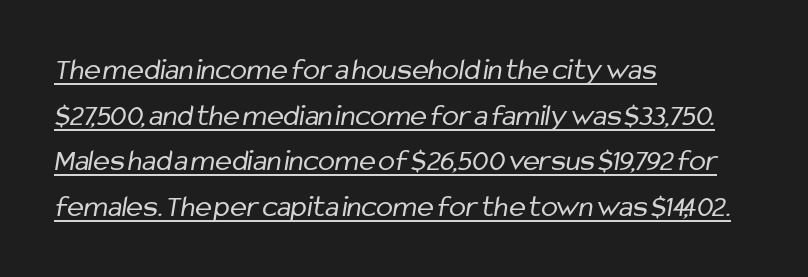
Q: Is the text bold? A: No.
Q: Is the typeface a serif or a sans-serif typeface? A: Sans-serif.
Q: Is the text underlined? A: Yes.
Q: How is the paragraph aligned? A: Left-aligned.
Q: Is the spacing between letters normal or unusually wide? A: Normal.
Q: Is the spacing between lines tight, normal or loose? A: Normal.
Q: Width (condensed, normal, or wide)? A: Condensed.
Q: Stroke contrast? A: Low.
Q: x-height? A: Medium.
Q: Monospaced? A: No.
